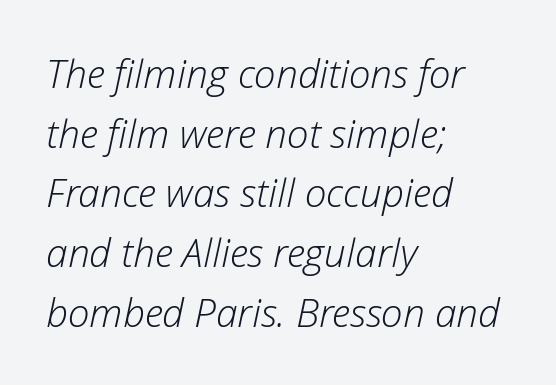
{"italic": "yes", "lean": "right", "slant_degrees": 12, "bold": "no", "weight": "light", "width": "normal", "stroke_contrast": "low", "x_height": "medium", "monospaced": "no", "underline": "no", "align": "left", "line_spacing": "normal", "line_spacing_ratio": 1.53, "letter_spacing": "normal", "letter_spacing_em": 0.0, "glyph_px": 39}
